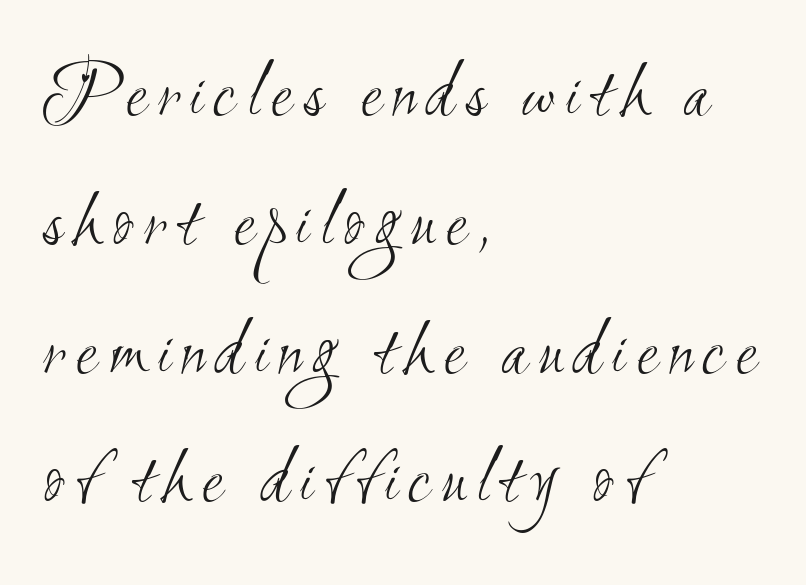
{"serif": "no", "bold": "no", "weight": "light", "width": "condensed", "stroke_contrast": "medium", "x_height": "small", "monospaced": "no", "underline": "no", "align": "left", "line_spacing": "normal", "line_spacing_ratio": 1.63, "glyph_px": 79}
